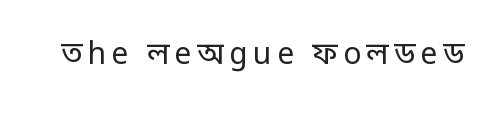
The image shows 30 px regular-weight sans-serif type, upright; set not underlined; low stroke contrast and a large x-height.
